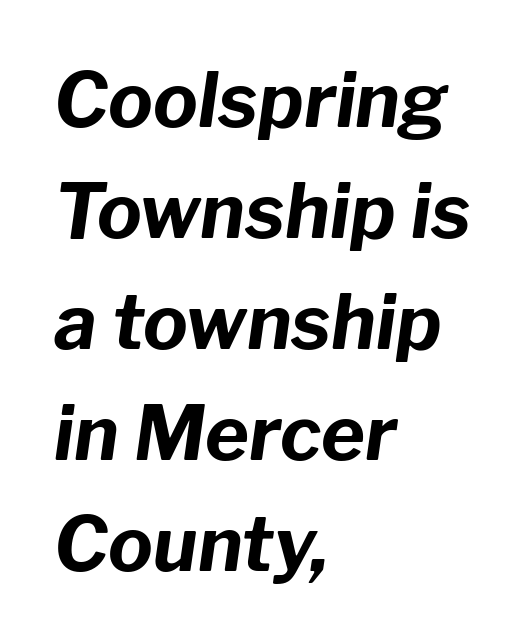
{"italic": "yes", "lean": "right", "slant_degrees": 8, "bold": "yes", "weight": "bold", "width": "normal", "stroke_contrast": "low", "x_height": "medium", "monospaced": "no", "underline": "no", "align": "left", "line_spacing": "normal", "line_spacing_ratio": 1.48, "letter_spacing": "normal", "letter_spacing_em": 0.0, "glyph_px": 75}
